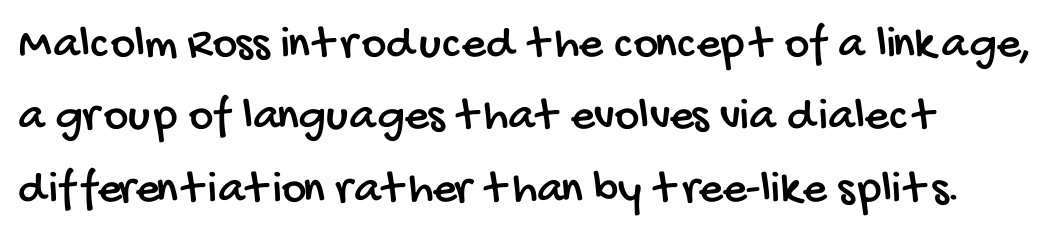
The image shows 47 px condensed sans-serif type; set left-aligned, normal line spacing (1.54x), normal letter spacing, not underlined; low stroke contrast and a large x-height.
